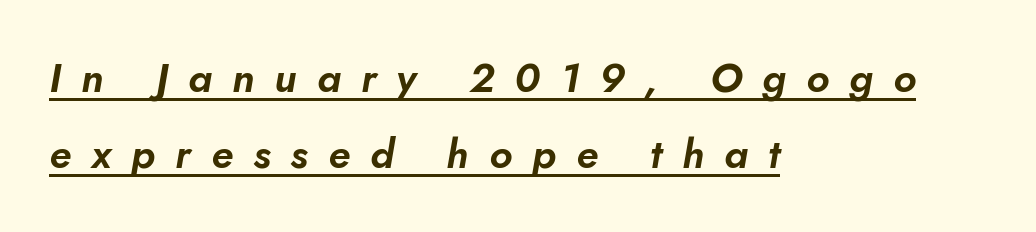
{"italic": "yes", "lean": "right", "slant_degrees": 10, "width": "normal", "stroke_contrast": "low", "x_height": "small", "monospaced": "no", "underline": "yes", "align": "left", "line_spacing_ratio": 1.85, "letter_spacing": "wide", "letter_spacing_em": 0.49, "glyph_px": 41}
